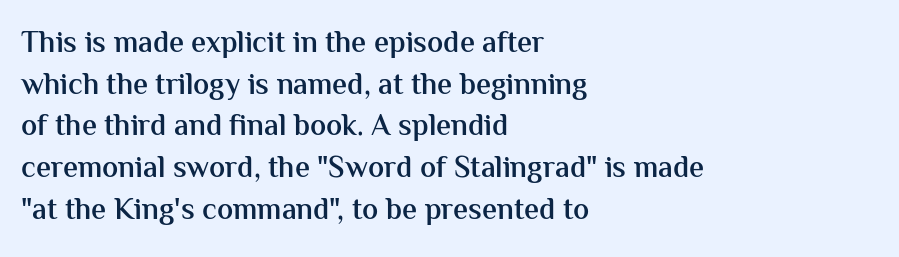
{"serif": "no", "italic": "no", "bold": "semi", "weight": "semibold", "width": "normal", "stroke_contrast": "medium", "x_height": "medium", "monospaced": "no", "underline": "no", "align": "left", "line_spacing": "normal", "line_spacing_ratio": 1.39, "letter_spacing": "normal", "letter_spacing_em": 0.0, "glyph_px": 30}
